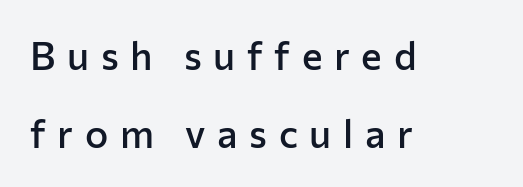
The letters are spread apart with noticeably loose tracking. Horizontal alignment here is leftward, the default for most running prose. Students, observe: this is what heavily led, spacious text looks like. The face used here is proportionally spaced, like ordinary book or web type. Serifs: no, the terminals of the letterforms are clean. Check the space under the baseline: it is left empty.
